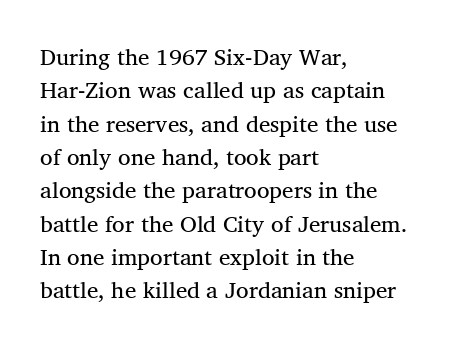
Q: Is the text bold? A: No.
Q: Is the text underlined? A: No.
Q: How is the paragraph aligned? A: Left-aligned.
Q: Is the spacing between letters normal or unusually wide? A: Normal.
Q: Is the spacing between lines tight, normal or loose? A: Normal.
